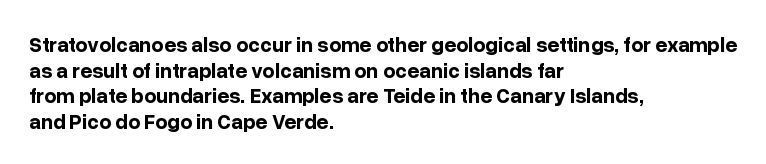
Q: Is the text bold? A: Yes.
Q: Is the text italic (slanted)? A: No, it is upright.
Q: Is the text underlined? A: No.
Q: How is the paragraph aligned? A: Left-aligned.
Q: Is the spacing between letters normal or unusually wide? A: Normal.
